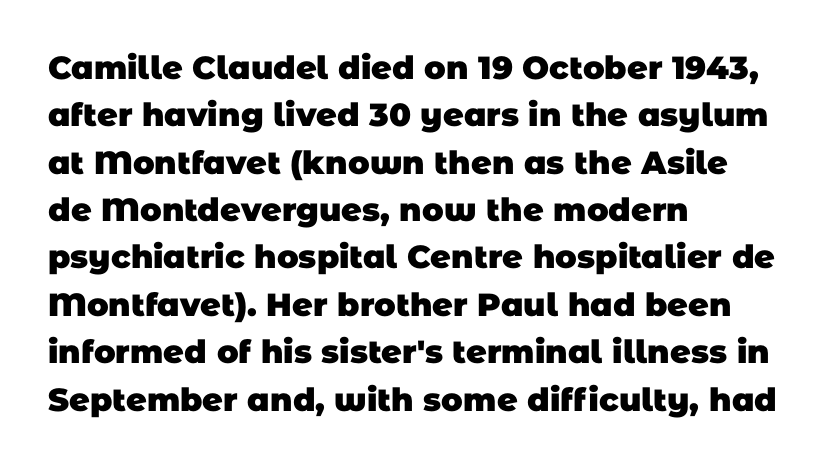
Q: Is the text bold? A: Yes.
Q: Is the typeface a serif or a sans-serif typeface? A: Sans-serif.
Q: Is the text underlined? A: No.
Q: How is the paragraph aligned? A: Left-aligned.
Q: Is the spacing between letters normal or unusually wide? A: Normal.
Q: Is the spacing between lines tight, normal or loose? A: Normal.
Q: Width (condensed, normal, or wide)? A: Normal.
Q: Stroke contrast? A: Low.
Q: x-height? A: Large.
Q: Monospaced? A: No.
